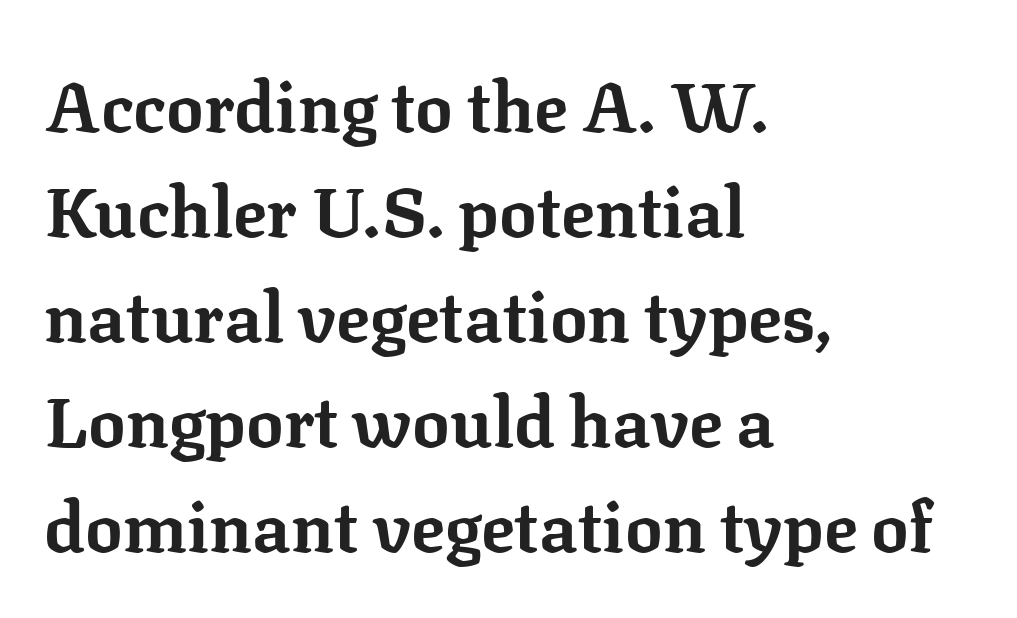
{"serif": "yes", "italic": "no", "bold": "yes", "weight": "bold", "width": "normal", "stroke_contrast": "low", "x_height": "medium", "monospaced": "no", "underline": "no", "align": "left", "line_spacing": "normal", "line_spacing_ratio": 1.5, "letter_spacing": "normal", "letter_spacing_em": 0.0, "glyph_px": 70}
